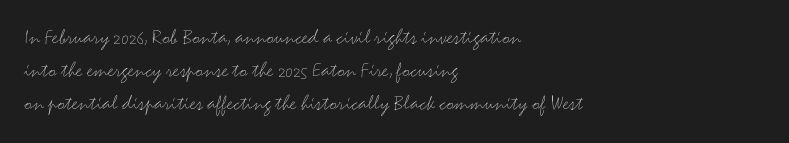
Q: Is the text bold? A: No.
Q: Is the text italic (slanted)? A: Yes.
Q: Is the text underlined? A: No.
Q: How is the paragraph aligned? A: Left-aligned.
Q: Is the spacing between letters normal or unusually wide? A: Normal.
Q: Is the spacing between lines tight, normal or loose? A: Normal.
